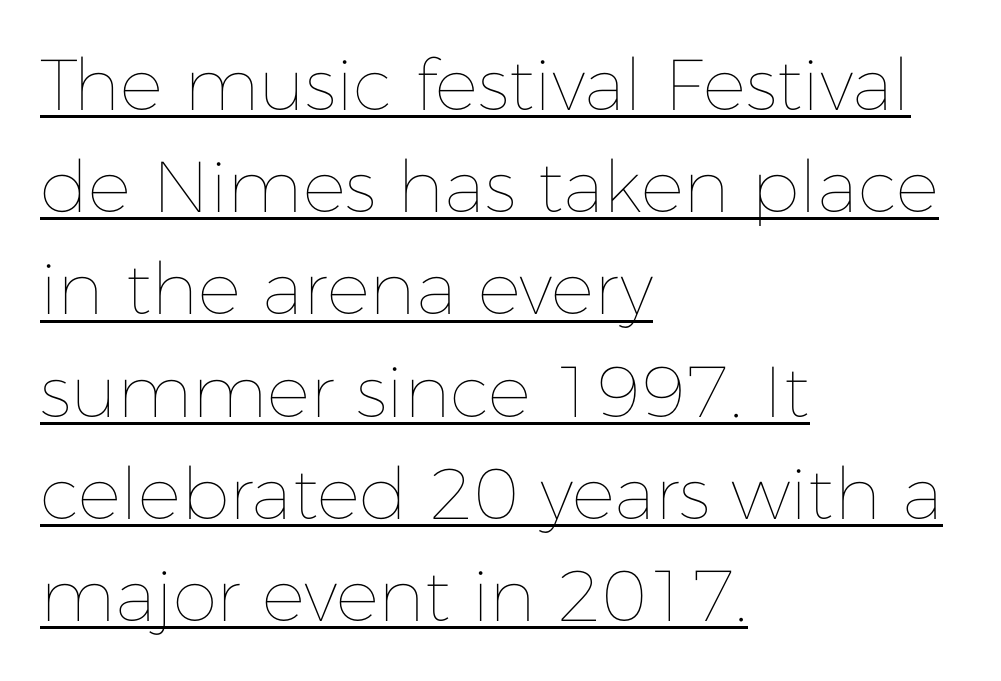
Q: Is the text bold? A: No.
Q: Is the text italic (slanted)? A: No, it is upright.
Q: Is the text underlined? A: Yes.
Q: How is the paragraph aligned? A: Left-aligned.
Q: Is the spacing between letters normal or unusually wide? A: Normal.
Q: Is the spacing between lines tight, normal or loose? A: Normal.
Q: Width (condensed, normal, or wide)? A: Normal.
Q: Stroke contrast? A: Low.
Q: x-height? A: Medium.
Q: Monospaced? A: No.
